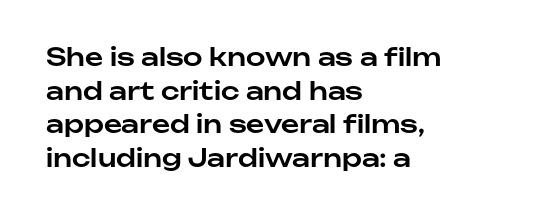
{"italic": "no", "underline": "no", "align": "left", "line_spacing": "normal", "line_spacing_ratio": 1.35, "letter_spacing": "normal", "letter_spacing_em": 0.0, "glyph_px": 25}
